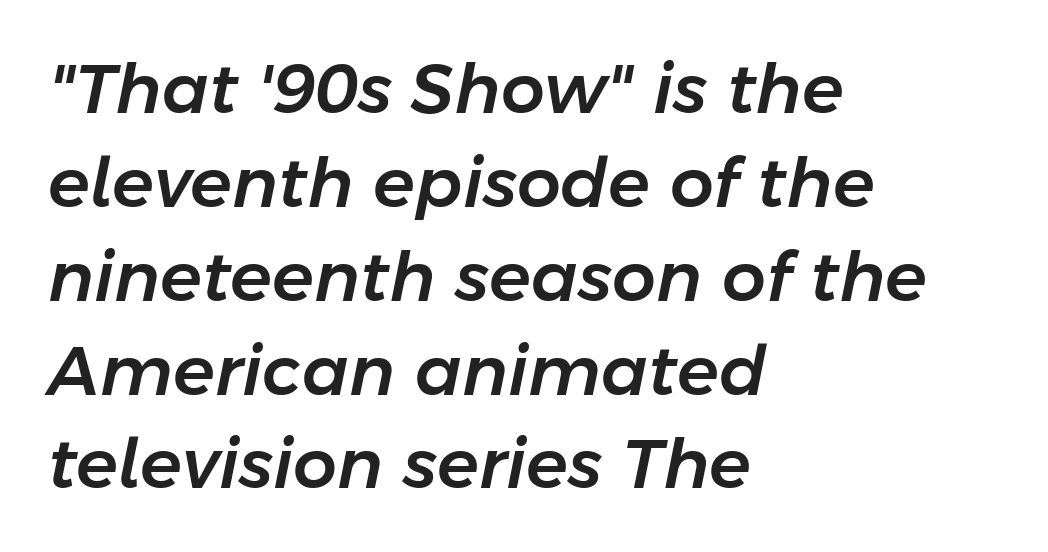
Clear beneath every line of the passage. These lines sit exactly where default settings would place them. Each letter keeps its own natural width here, so spacing adapts to shape. The face used here has a pronounced slope to its letters. The tracking reads as untouched default to a designer's eye. Line starts are locked; line ends wander.
